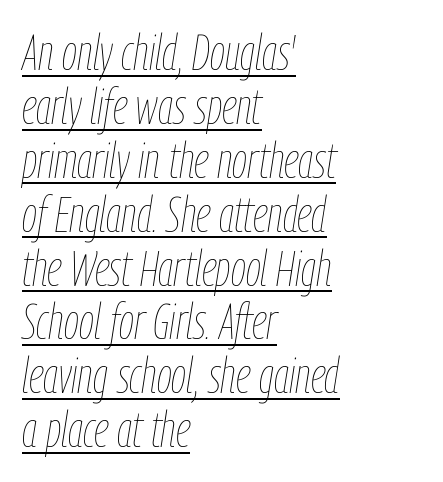
Proportional: the letters do not fall into vertical columns. The glyphs look as if they've been sheared to an angle. Students, observe the line beneath the letters — that is underlining. The passage shown has conventional tracking throughout.
